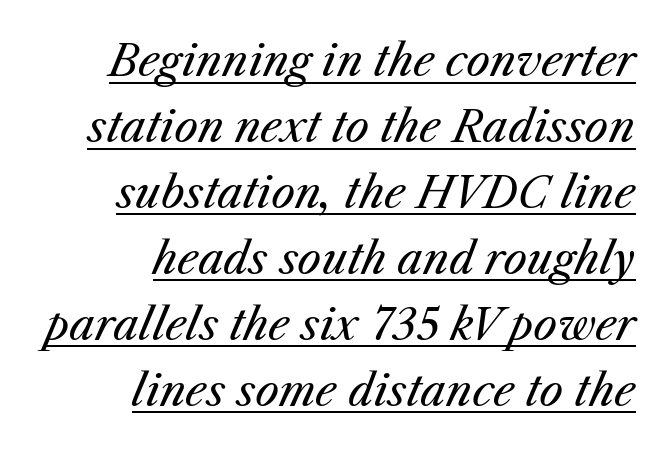
{"italic": "yes", "lean": "right", "slant_degrees": 25, "bold": "no", "weight": "regular", "width": "normal", "stroke_contrast": "medium", "x_height": "medium", "monospaced": "no", "underline": "yes", "align": "right", "line_spacing": "normal", "line_spacing_ratio": 1.57, "letter_spacing": "normal", "letter_spacing_em": 0.0, "glyph_px": 42}
